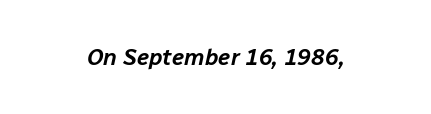
The image shows 23 px text type, italic (leaning right); set centered, normal letter spacing, not underlined.
